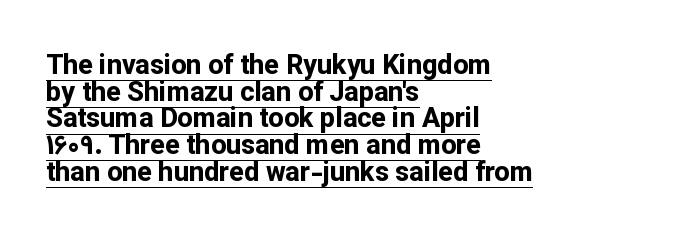
Q: Is the text bold? A: Yes.
Q: Is the text italic (slanted)? A: No, it is upright.
Q: Is the text underlined? A: Yes.
Q: How is the paragraph aligned? A: Left-aligned.
Q: Is the spacing between letters normal or unusually wide? A: Normal.
Q: Is the spacing between lines tight, normal or loose? A: Tight.
